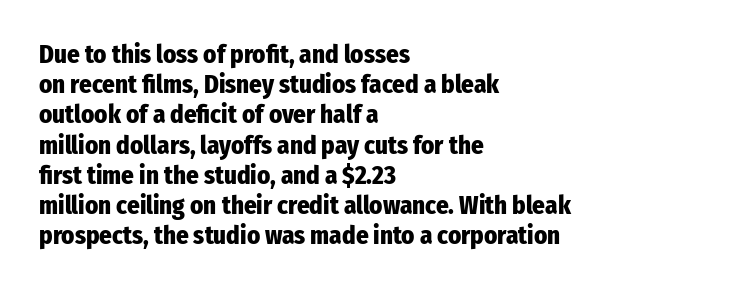
The passage shown is emphatically bold. The space directly below the letters is spotless. Tracking here is standard; glyphs follow each other at the usual distance. Where is the straight margin? On the left.
